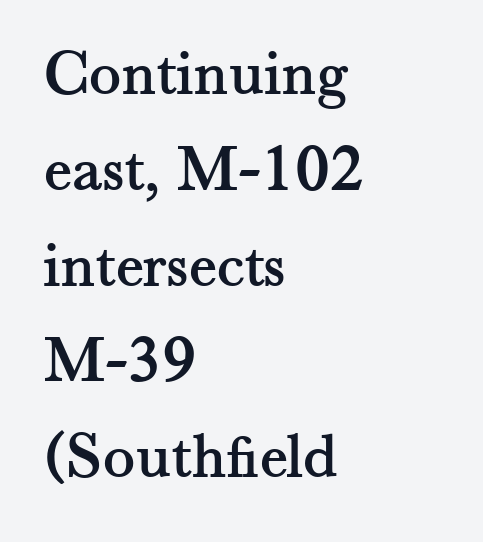
{"serif": "yes", "italic": "no", "width": "normal", "stroke_contrast": "medium", "x_height": "small", "monospaced": "no", "underline": "no", "align": "left", "line_spacing": "normal", "line_spacing_ratio": 1.43, "letter_spacing": "normal", "letter_spacing_em": 0.0, "glyph_px": 67}
